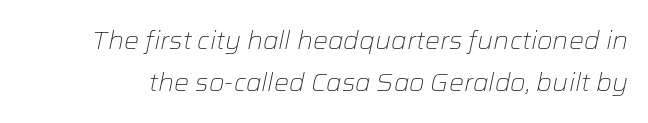
Q: Is the text bold? A: No.
Q: Is the text italic (slanted)? A: Yes, it leans right by about 12 degrees.
Q: Is the text underlined? A: No.
Q: Is the spacing between letters normal or unusually wide? A: Normal.
Q: Is the spacing between lines tight, normal or loose? A: Normal.
